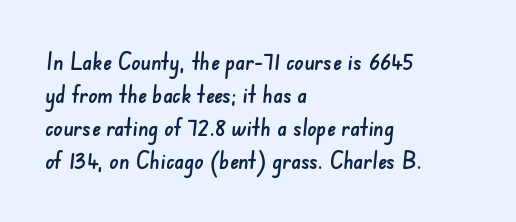
{"underline": "no", "align": "left", "line_spacing": "normal", "line_spacing_ratio": 1.44, "letter_spacing": "normal", "letter_spacing_em": 0.0, "glyph_px": 23}
